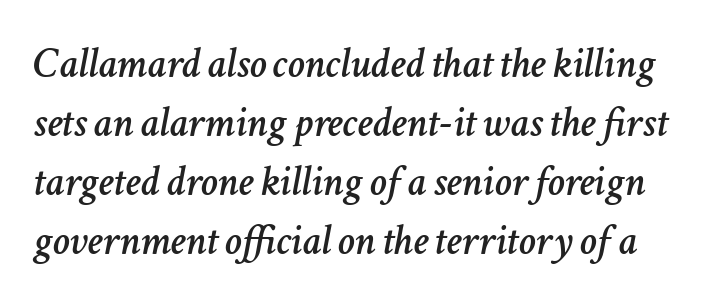
Observe the ordinary spacing: letters are neighbours, not strangers. If you drew a line through each stem, it would be angled. Do the characters align in a grid? No, the font is proportional. The passage shown is not underscored anywhere. Evenly set lines give the paragraph a standard silhouette.
